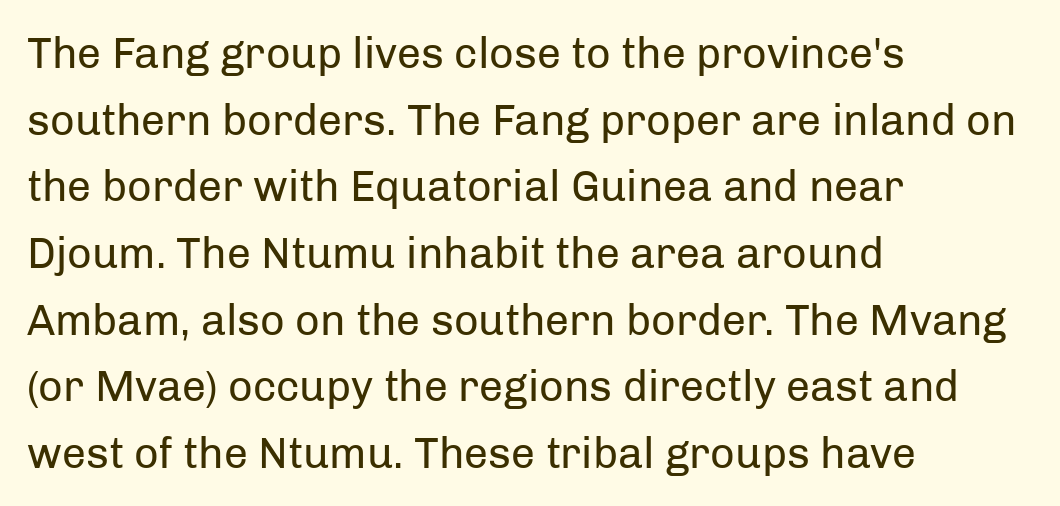
Q: Is the text bold? A: No.
Q: Is the text italic (slanted)? A: No, it is upright.
Q: Is the typeface a serif or a sans-serif typeface? A: Sans-serif.
Q: Is the text underlined? A: No.
Q: How is the paragraph aligned? A: Left-aligned.
Q: Is the spacing between letters normal or unusually wide? A: Normal.
Q: Is the spacing between lines tight, normal or loose? A: Normal.
Q: Width (condensed, normal, or wide)? A: Normal.
Q: Stroke contrast? A: Low.
Q: x-height? A: Medium.
Q: Monospaced? A: No.
